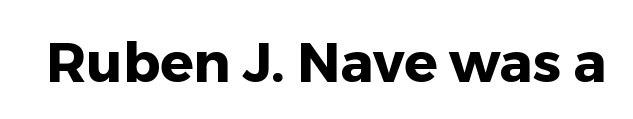
{"serif": "no", "italic": "no", "bold": "yes", "weight": "heavy", "width": "normal", "stroke_contrast": "low", "x_height": "medium", "monospaced": "no", "underline": "no", "letter_spacing": "normal", "letter_spacing_em": 0.0, "glyph_px": 55}
